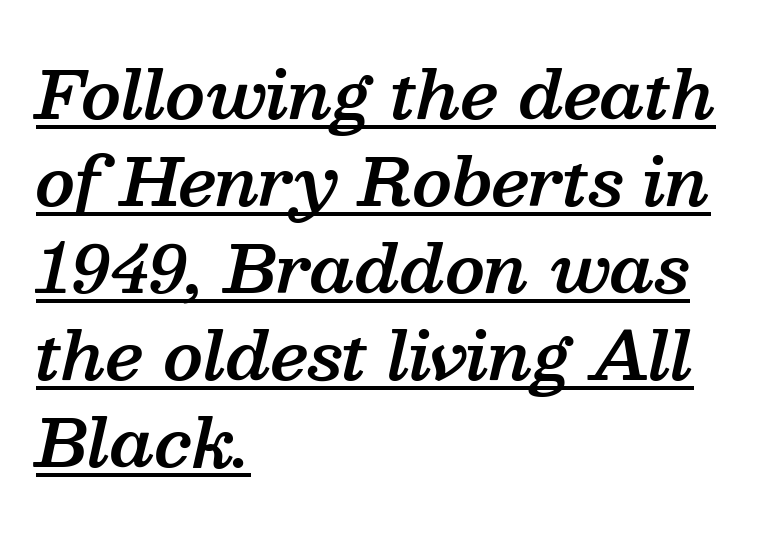
Q: Is the text bold? A: Semi-bold.
Q: Is the text italic (slanted)? A: Yes, it leans right by about 13 degrees.
Q: Is the typeface a serif or a sans-serif typeface? A: Serif.
Q: Is the text underlined? A: Yes.
Q: How is the paragraph aligned? A: Left-aligned.
Q: Is the spacing between letters normal or unusually wide? A: Normal.
Q: Is the spacing between lines tight, normal or loose? A: Normal.
Q: Width (condensed, normal, or wide)? A: Normal.
Q: Stroke contrast? A: Medium.
Q: x-height? A: Medium.
Q: Monospaced? A: No.
